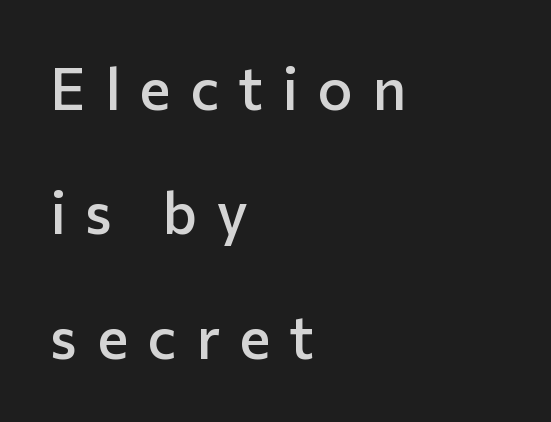
The image shows 59 px semibold sans-serif type, upright; set left-aligned, loose line spacing (2.11x), unusually wide letter spacing (+0.33 em), not underlined; low stroke contrast and a medium x-height.
